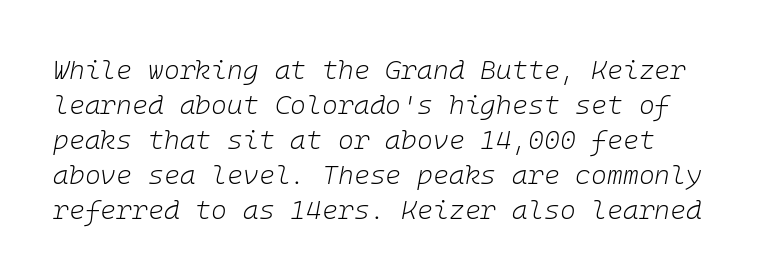
The image shows 27 px text type, italic (leaning right); set left-aligned, normal line spacing (1.3x), normal letter spacing, not underlined.
